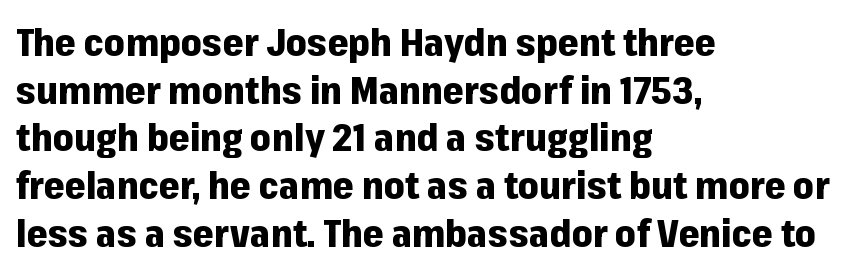
The passage shown is typed in a proportional face where columns would drift. Default kerning and tracking; the words read as compact shapes. Is the type bold? Yes — the strokes are clearly thick and heavy. A roman cut, with each character standing at attention.
